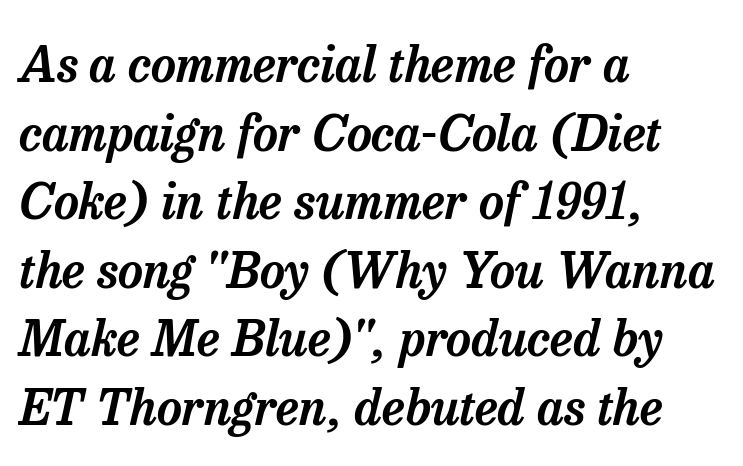
Letterform terminals end in serifs throughout the passage. Every row of glyphs begins at an identical x-position on the left. Varying glyph widths throughout — classic text-font behaviour. The face used here has a pronounced slope to its letters.
